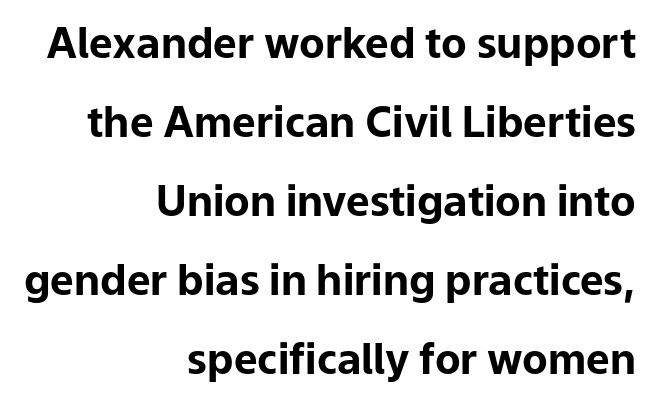
Characters follow at the spacing the type designer built in. Underline: absent. The characters look thick and weighty, a clear bold. These lines stack with their right ends in a neat column.
